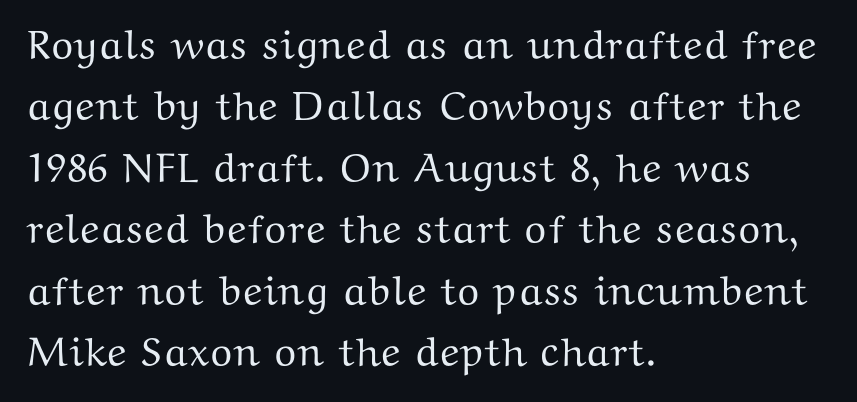
A classic flush-left, rag-right setting is used for this passage. Regular leading. Yep, those are serifs on the letters. Between one letter and the next there's only the usual sliver of space.
